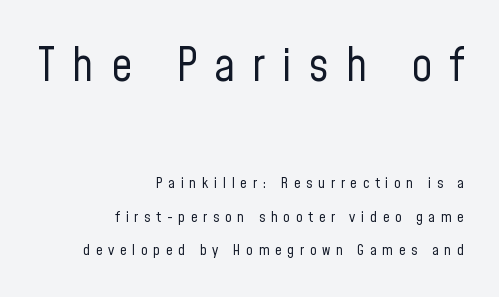
The image shows 46 px regular-weight, condensed sans-serif type, upright; set right-aligned, loose line spacing (2.21x), unusually wide letter spacing (+0.37 em), not underlined; the first (top) block is 3.07x larger; low stroke contrast and a medium x-height.
